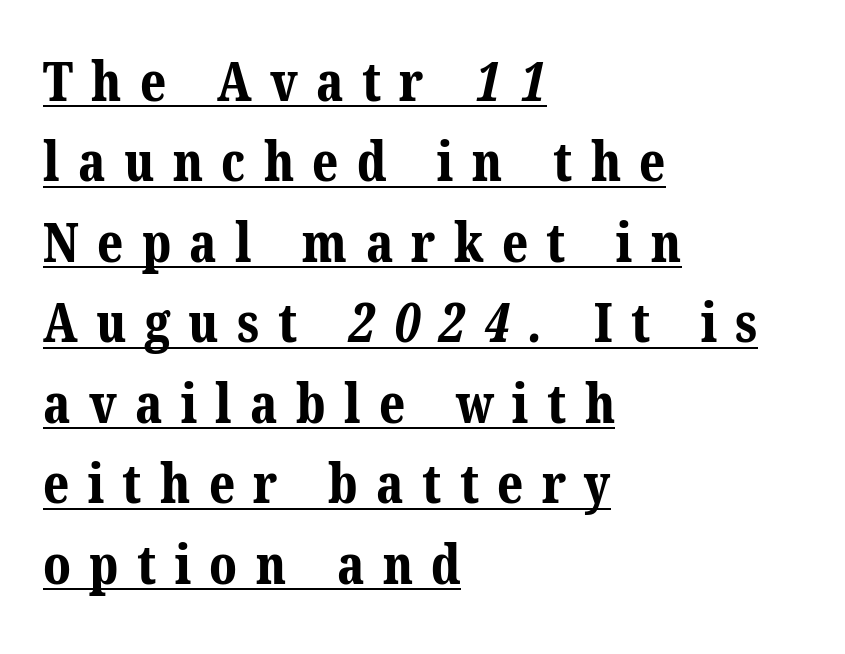
{"serif": "yes", "bold": "yes", "weight": "bold", "width": "normal", "stroke_contrast": "medium", "x_height": "medium", "monospaced": "no", "underline": "yes", "align": "left", "line_spacing": "normal", "line_spacing_ratio": 1.49, "letter_spacing": "wide", "letter_spacing_em": 0.34, "glyph_px": 54}
